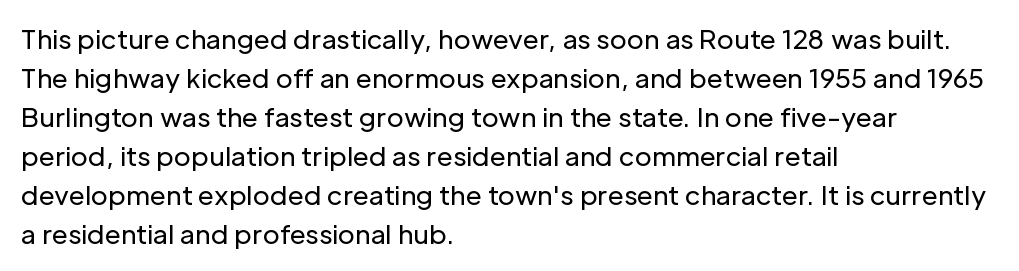
{"italic": "no", "bold": "no", "underline": "no", "align": "left", "line_spacing": "normal", "line_spacing_ratio": 1.5, "letter_spacing": "normal", "letter_spacing_em": 0.0, "glyph_px": 26}
